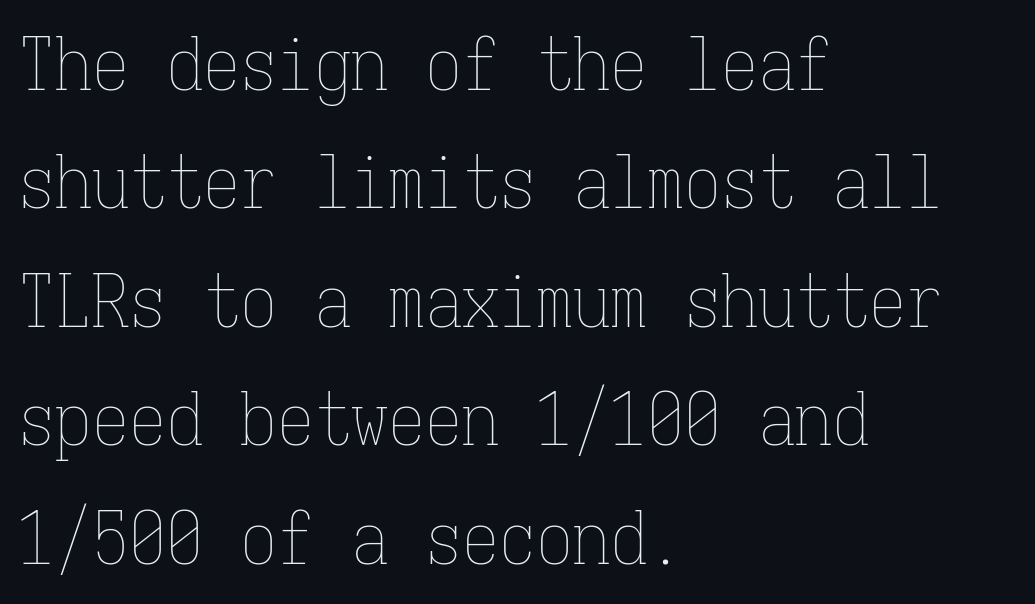
If you drew a ruler down the left edge, every line would touch it. The passage shown is not bold in any degree. Observe the ordinary spacing: letters are neighbours, not strangers. Bare-footed words on every line. Leading matches the norm, producing a regular column. Every character here occupies the same horizontal width, giving the sample a typewriter-like rhythm.
